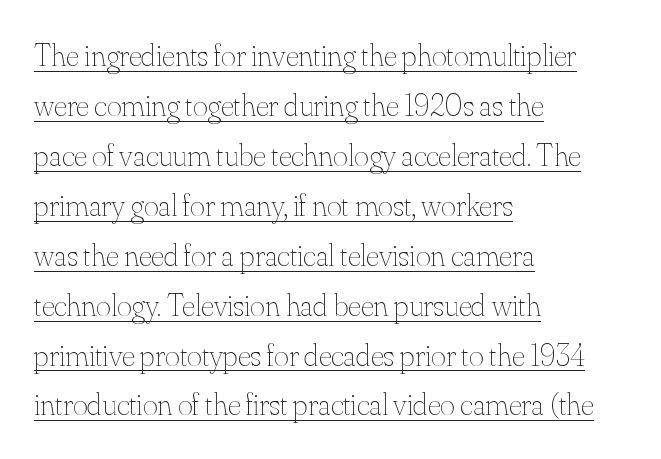
{"italic": "no", "bold": "no", "weight": "thin", "width": "normal", "stroke_contrast": "medium", "x_height": "small", "monospaced": "no", "underline": "yes", "align": "left", "line_spacing": "normal", "line_spacing_ratio": 1.56, "letter_spacing": "normal", "letter_spacing_em": 0.0, "glyph_px": 32}
